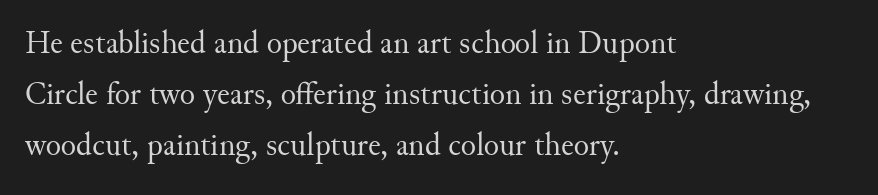
{"serif": "yes", "italic": "no", "bold": "no", "weight": "regular", "width": "normal", "stroke_contrast": "medium", "x_height": "small", "monospaced": "no", "underline": "no", "align": "left", "line_spacing": "normal", "line_spacing_ratio": 1.6, "letter_spacing": "normal", "letter_spacing_em": 0.0, "glyph_px": 32}
